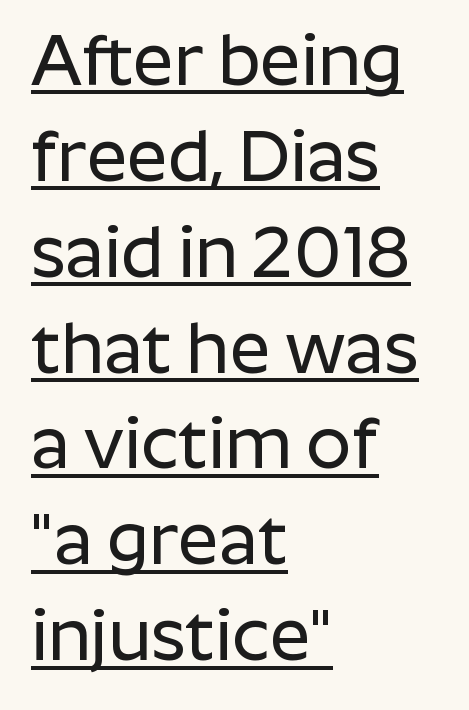
The rendered words wear a rule along their underside. This sample uses plain, unmodified letter spacing. Where is the straight margin? On the left. Normally led — the rows are evenly, conventionally spaced. Each letter keeps its own natural width here, so spacing adapts to shape.
